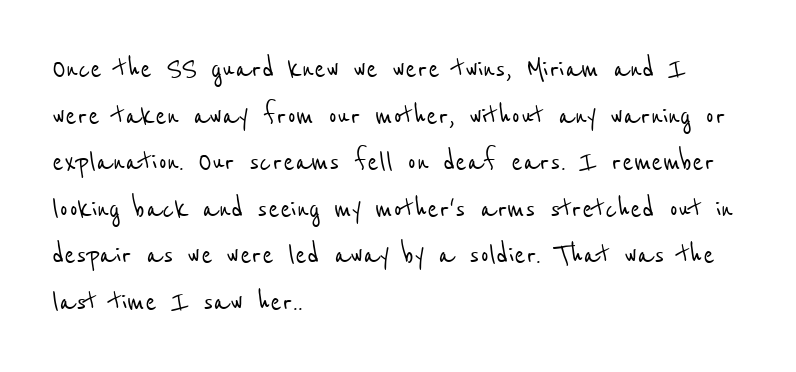
Q: Is the typeface a serif or a sans-serif typeface? A: Sans-serif.
Q: Is the text underlined? A: No.
Q: How is the paragraph aligned? A: Left-aligned.
Q: Is the spacing between letters normal or unusually wide? A: Normal.
Q: Is the spacing between lines tight, normal or loose? A: Normal.
Q: Width (condensed, normal, or wide)? A: Condensed.
Q: Stroke contrast? A: Low.
Q: x-height? A: Medium.
Q: Monospaced? A: No.
